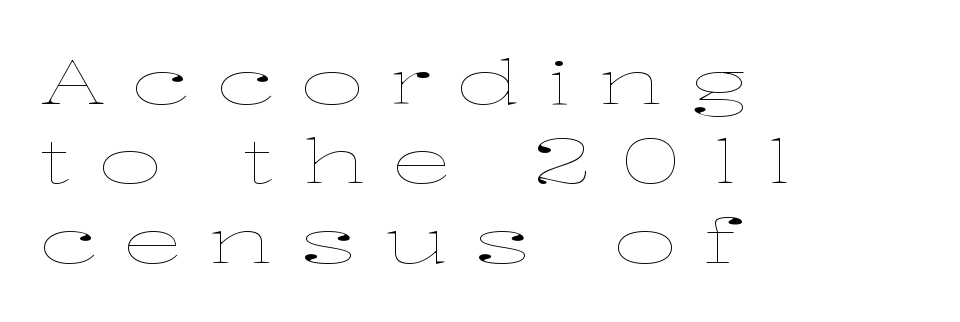
{"italic": "no", "bold": "no", "weight": "thin", "width": "wide", "stroke_contrast": "low", "x_height": "medium", "monospaced": "no", "underline": "no", "align": "left", "line_spacing": "normal", "line_spacing_ratio": 1.3, "letter_spacing": "wide", "letter_spacing_em": 0.43, "glyph_px": 61}
